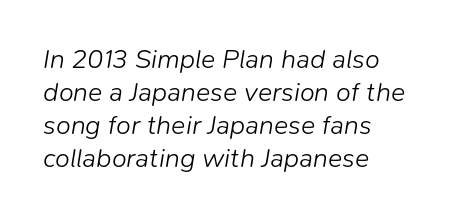
{"italic": "yes", "lean": "right", "slant_degrees": 9, "bold": "no", "underline": "no", "align": "left", "line_spacing_ratio": 1.22, "letter_spacing": "normal", "letter_spacing_em": 0.0, "glyph_px": 27}
